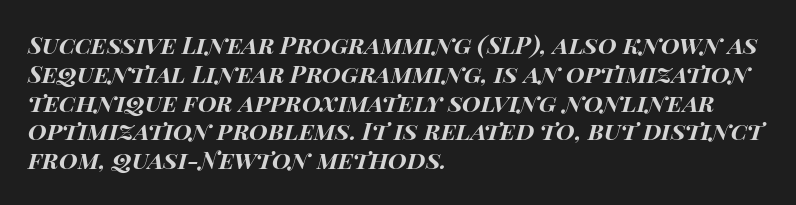
Q: Is the text bold? A: Yes.
Q: Is the text italic (slanted)? A: Yes, it leans right by about 15 degrees.
Q: Is the text underlined? A: No.
Q: How is the paragraph aligned? A: Left-aligned.
Q: Is the spacing between letters normal or unusually wide? A: Normal.
